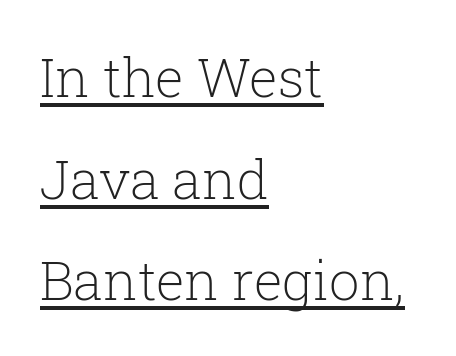
The image shows 54 px light serif type, upright; set left-aligned, line spacing 1.88x, normal letter spacing, underlined; low stroke contrast and a medium x-height.
